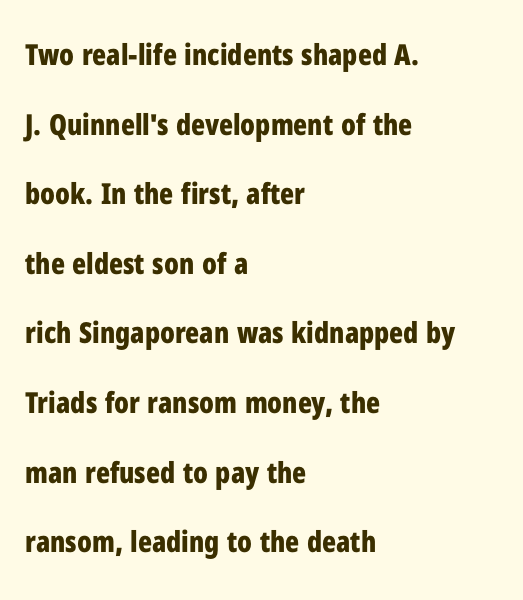
Varying glyph widths throughout — classic text-font behaviour. You can tell from the bare stems that sans-serif type was used. Does the weight exceed regular? Yes, all the way to bold. The rag falls on the right side of this text block. Italic? Not at all — the glyphs are vertical. Observe the ordinary spacing: letters are neighbours, not strangers.
